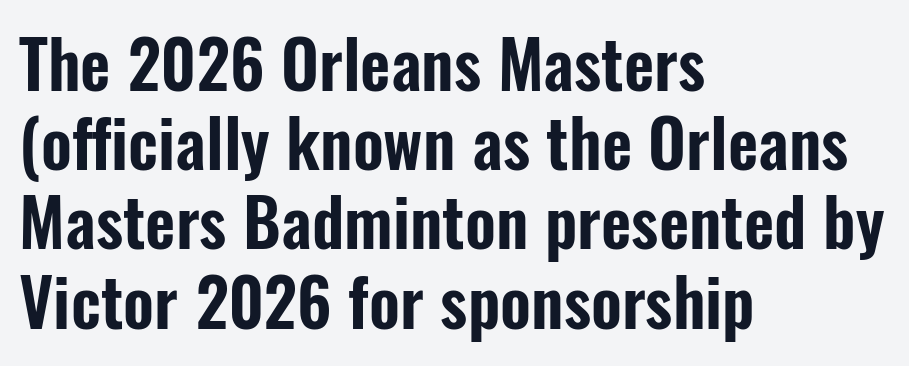
Q: Is the text italic (slanted)? A: No, it is upright.
Q: Is the typeface a serif or a sans-serif typeface? A: Sans-serif.
Q: Is the text underlined? A: No.
Q: How is the paragraph aligned? A: Left-aligned.
Q: Is the spacing between letters normal or unusually wide? A: Normal.
Q: Width (condensed, normal, or wide)? A: Condensed.
Q: Stroke contrast? A: Low.
Q: x-height? A: Medium.
Q: Monospaced? A: No.
